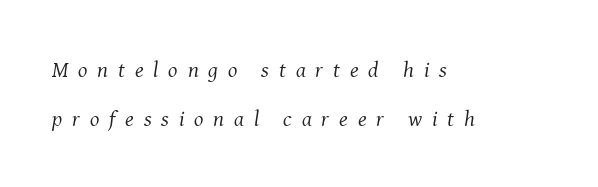
Airy leading. The paragraph has a hard left edge and a soft right edge. Descenders are the only things crossing below the line. Compared with ordinary roman type, these characters are visibly tilted. Caption: expanded tracking, letters set apart.
